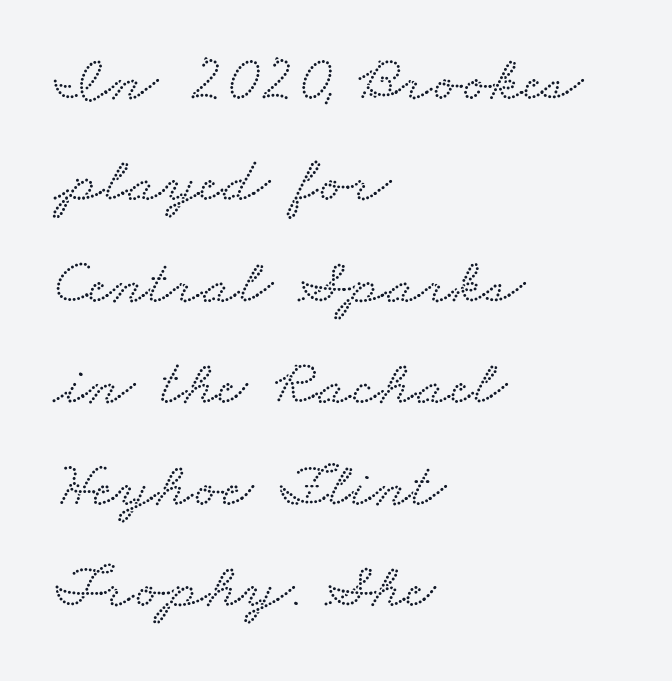
{"serif": "yes", "width": "wide", "stroke_contrast": "low", "x_height": "small", "monospaced": "no", "underline": "no", "align": "left", "line_spacing": "normal", "line_spacing_ratio": 1.56, "letter_spacing": "normal", "letter_spacing_em": 0.0, "glyph_px": 65}
